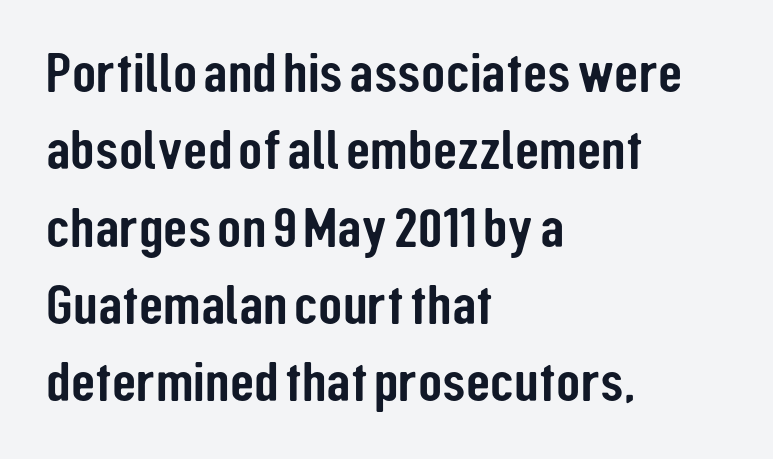
Q: Is the text italic (slanted)? A: No, it is upright.
Q: Is the typeface a serif or a sans-serif typeface? A: Sans-serif.
Q: Is the text underlined? A: No.
Q: How is the paragraph aligned? A: Left-aligned.
Q: Is the spacing between letters normal or unusually wide? A: Normal.
Q: Is the spacing between lines tight, normal or loose? A: Normal.
Q: Width (condensed, normal, or wide)? A: Condensed.
Q: Stroke contrast? A: Low.
Q: x-height? A: Medium.
Q: Monospaced? A: No.
